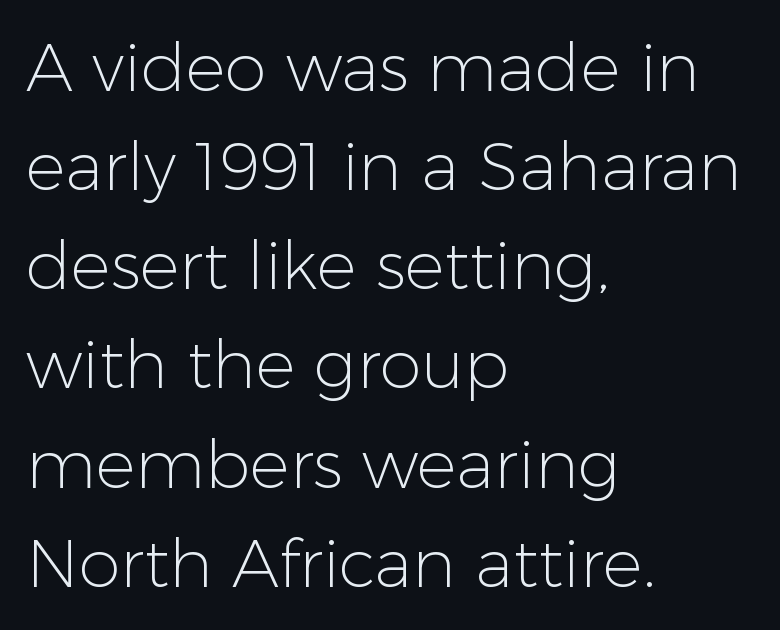
The image shows 67 px light sans-serif type, upright; set left-aligned, normal line spacing (1.48x), normal letter spacing, not underlined; low stroke contrast and a medium x-height.
